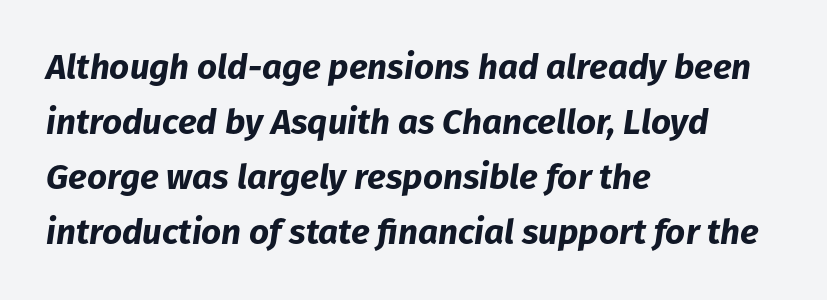
Q: Is the text bold? A: Yes.
Q: Is the text italic (slanted)? A: Yes, it leans right by about 8 degrees.
Q: Is the text underlined? A: No.
Q: How is the paragraph aligned? A: Left-aligned.
Q: Is the spacing between letters normal or unusually wide? A: Normal.
Q: Is the spacing between lines tight, normal or loose? A: Normal.
Q: Width (condensed, normal, or wide)? A: Normal.
Q: Stroke contrast? A: Low.
Q: x-height? A: Medium.
Q: Monospaced? A: No.
